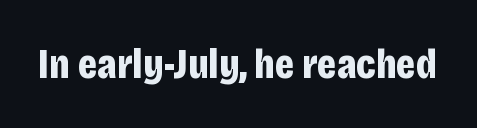
Q: Is the text bold? A: Yes.
Q: Is the text italic (slanted)? A: No, it is upright.
Q: Is the typeface a serif or a sans-serif typeface? A: Sans-serif.
Q: Is the text underlined? A: No.
Q: Is the spacing between letters normal or unusually wide? A: Normal.
Q: Width (condensed, normal, or wide)? A: Condensed.
Q: Stroke contrast? A: Low.
Q: x-height? A: Large.
Q: Monospaced? A: No.
